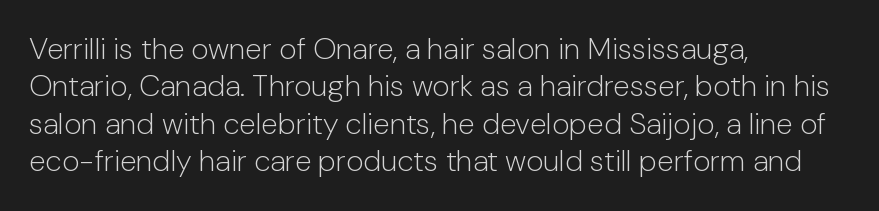
The image shows 30 px light sans-serif type, upright; set left-aligned, normal line spacing (1.25x), normal letter spacing, not underlined; low stroke contrast and a medium x-height.
